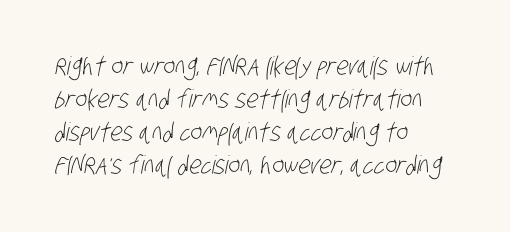
Quick note: underline off. This sample keeps an unexceptional amount of space between lines. Vertical stems look standard width or narrower in stroke. Letter spacing: default.
